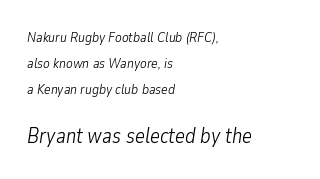
The image shows 21 px text type, italic (leaning right); set left-aligned, line spacing 1.84x, normal letter spacing, not underlined; the second (bottom) block is 1.5x larger.
